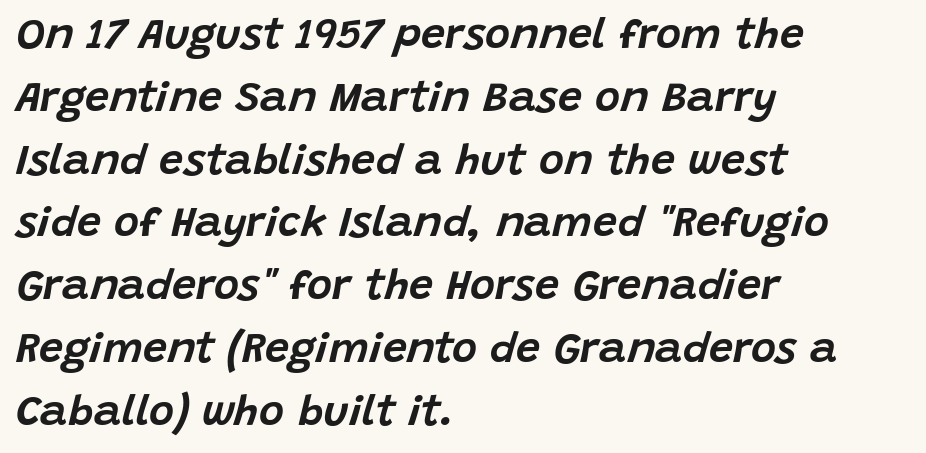
{"italic": "yes", "lean": "right", "slant_degrees": 15, "width": "normal", "stroke_contrast": "low", "x_height": "large", "monospaced": "no", "underline": "no", "align": "left", "line_spacing": "normal", "line_spacing_ratio": 1.46, "letter_spacing": "normal", "letter_spacing_em": 0.0, "glyph_px": 43}
